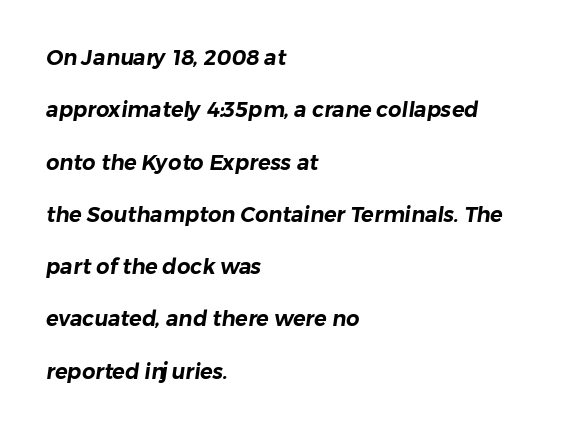
Tracking value appears to be zero — textbook default spacing. Compared with typical paragraphs, the rows here are farther apart. A clean baseline with only descenders dipping below it. Layout note: lines flush left.
